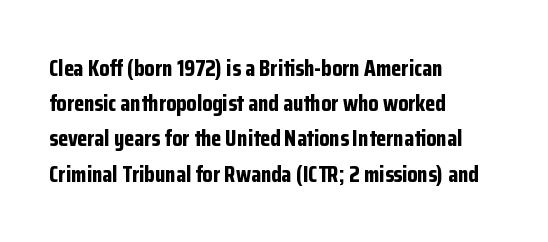
Each new line begins a customary step beneath the previous one. This rendering leaves character spacing at its baseline value. The lettering stays uniformly vertical, giving the passage a roman look. This rendering features lettering with no underline. A student would call this left alignment; a typographer would say flush left, rag right. Is the type bold? Yes — the strokes are clearly thick and heavy.
